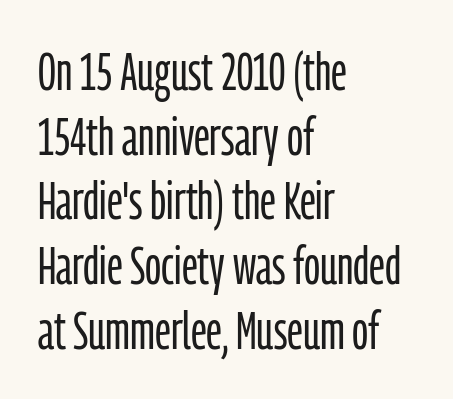
Notice how the stems are strictly vertical — no italics here. Between one letter and the next there's only the usual sliver of space. Does the copy run flush right? No — it runs flush left. The glyphs are unaccompanied by any horizontal stroke below them. Letters have the restrained weight of plain body copy at most. Proportional: the letters do not fall into vertical columns.
